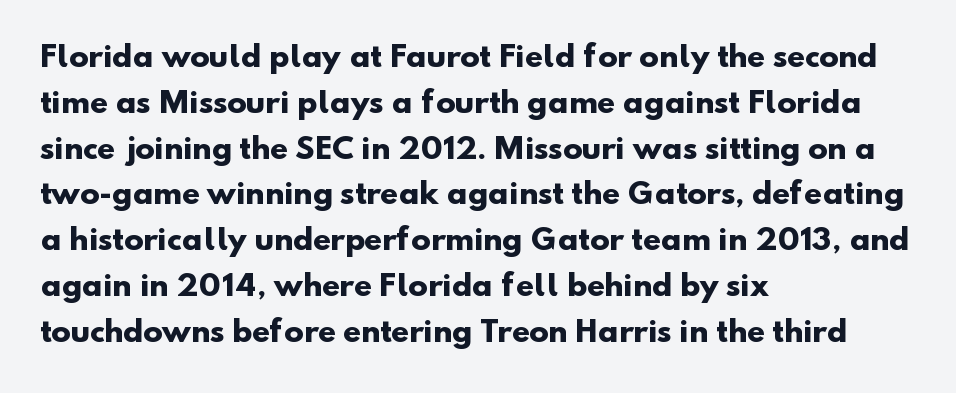
Inter-character spacing is left at the font's built-in metrics. The passage shown stacks its lines at a standard gap. Line starts are locked; line ends wander. The face used here has the dense, thick strokes of a bold. The rendering uses natural spacing where letterforms have individual widths. Each row of text sits above clean, open space.
